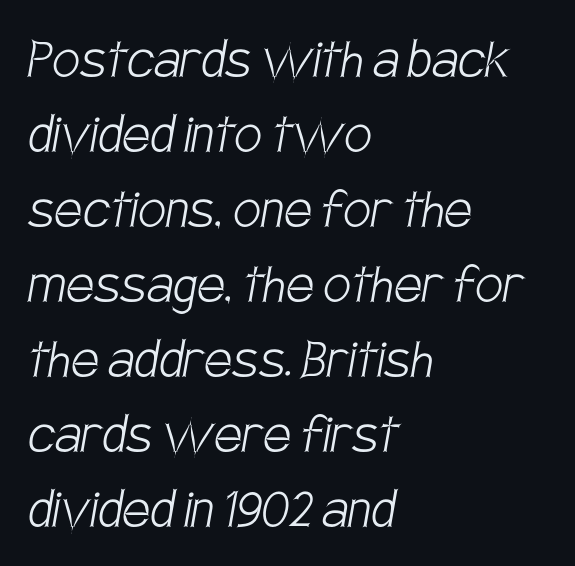
{"serif": "no", "bold": "no", "weight": "light", "width": "condensed", "stroke_contrast": "low", "x_height": "large", "monospaced": "no", "underline": "no", "align": "left", "line_spacing_ratio": 1.21, "letter_spacing": "normal", "letter_spacing_em": 0.0, "glyph_px": 62}
